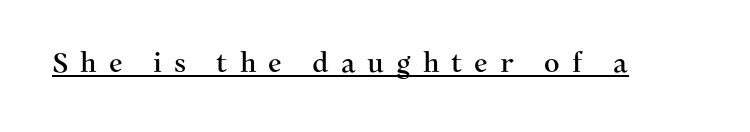
{"italic": "no", "underline": "yes", "letter_spacing": "wide", "letter_spacing_em": 0.44, "glyph_px": 27}
